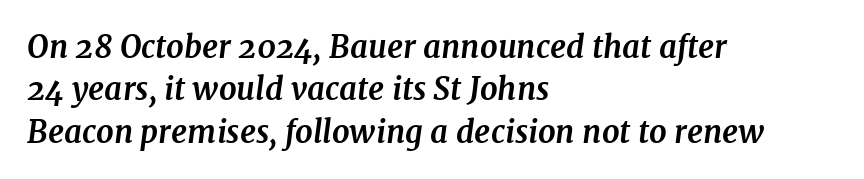
Q: Is the text bold? A: Yes.
Q: Is the text italic (slanted)? A: Yes, it leans right by about 7 degrees.
Q: Is the typeface a serif or a sans-serif typeface? A: Serif.
Q: Is the text underlined? A: No.
Q: How is the paragraph aligned? A: Left-aligned.
Q: Is the spacing between letters normal or unusually wide? A: Normal.
Q: Is the spacing between lines tight, normal or loose? A: Normal.
Q: Width (condensed, normal, or wide)? A: Normal.
Q: Stroke contrast? A: Medium.
Q: x-height? A: Medium.
Q: Monospaced? A: No.
